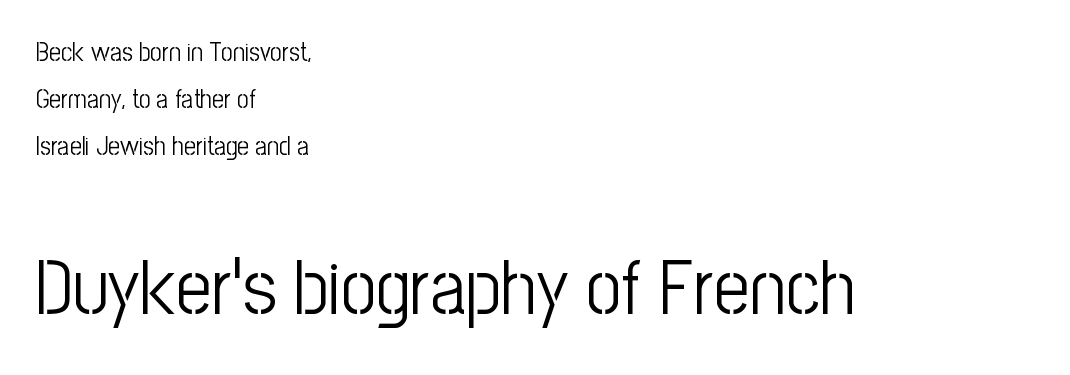
Is the block centered? No — it sits flush against the left margin. This is sans-serif lettering, the kind often seen on screens and signage. Here the glyphs are tracked normally, forming tight word shapes. The composition opens small and finishes big.
